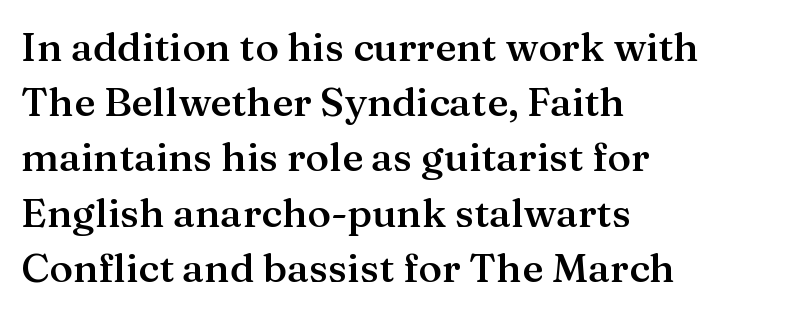
Q: Is the text bold? A: Semi-bold.
Q: Is the text italic (slanted)? A: No, it is upright.
Q: Is the typeface a serif or a sans-serif typeface? A: Serif.
Q: Is the text underlined? A: No.
Q: How is the paragraph aligned? A: Left-aligned.
Q: Is the spacing between letters normal or unusually wide? A: Normal.
Q: Is the spacing between lines tight, normal or loose? A: Normal.
Q: Width (condensed, normal, or wide)? A: Normal.
Q: Stroke contrast? A: Medium.
Q: x-height? A: Medium.
Q: Monospaced? A: No.
